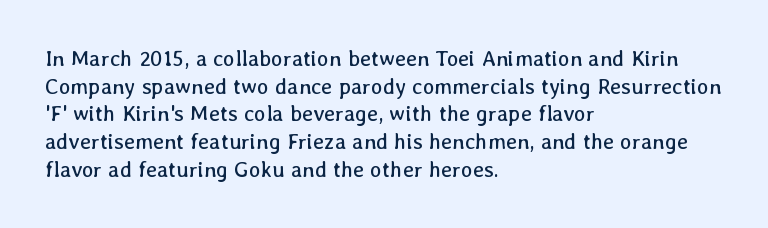
{"italic": "no", "bold": "no", "underline": "no", "align": "left", "line_spacing": "normal", "line_spacing_ratio": 1.26, "letter_spacing": "normal", "letter_spacing_em": 0.0, "glyph_px": 22}
